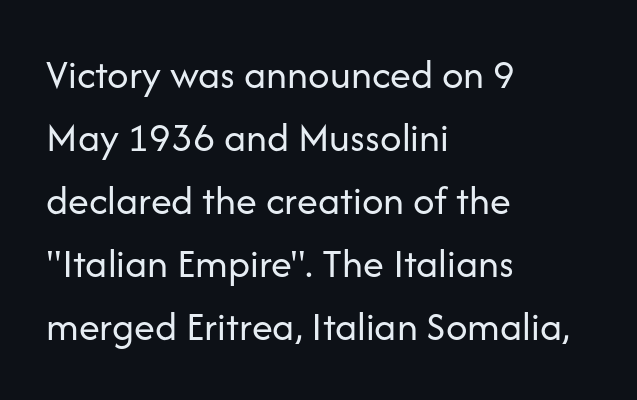
The letterforms sit at book weight or below. The paragraph shown leans on its left margin. Caption: standard tracking, unaltered. Upright lettering throughout. You can tell from the bare stems that sans-serif type was used. Lines of text with bare space underneath.
